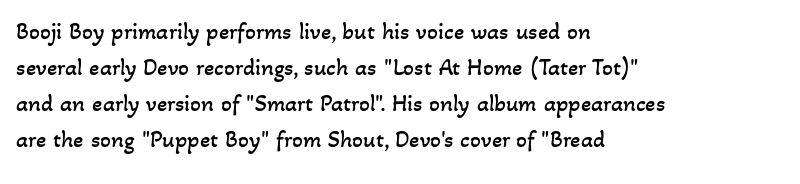
The image shows 24 px text type; set left-aligned, normal line spacing (1.5x), normal letter spacing, not underlined.
